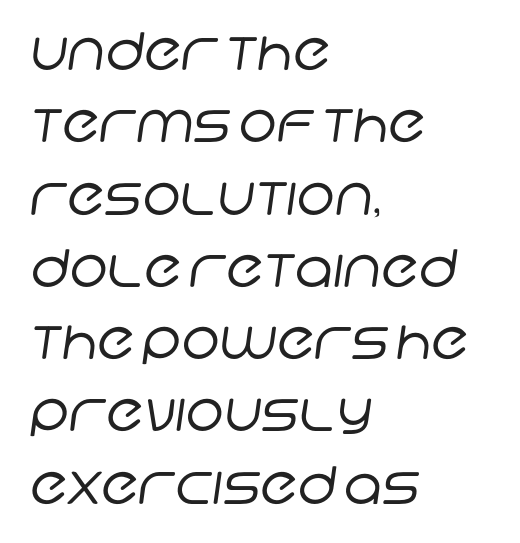
Which margin do the lines hug? The left one — the right edge is uneven. Classification — sans serif. Weight: regular or lighter. The line texture is even and compact thanks to regular tracking. Descenders are the only things crossing below the line.
